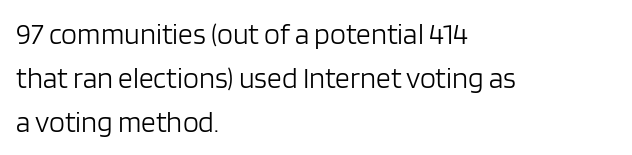
The image shows 29 px light sans-serif type, upright; set left-aligned, normal line spacing (1.51x), normal letter spacing, not underlined; low stroke contrast and a large x-height.
